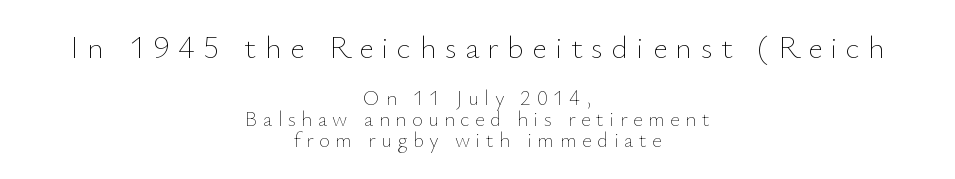
Q: Is the text bold? A: No.
Q: Is the text italic (slanted)? A: No, it is upright.
Q: Is the text underlined? A: No.
Q: How is the paragraph aligned? A: Centered.
Q: Is the spacing between letters normal or unusually wide? A: Unusually wide.
Q: Is the spacing between lines tight, normal or loose? A: Tight.
Q: Which block of text is set in a larger size, the first (top) or the second (bottom)? A: The first (top) one.
Q: Width (condensed, normal, or wide)? A: Normal.
Q: Stroke contrast? A: Low.
Q: x-height? A: Small.
Q: Monospaced? A: No.
